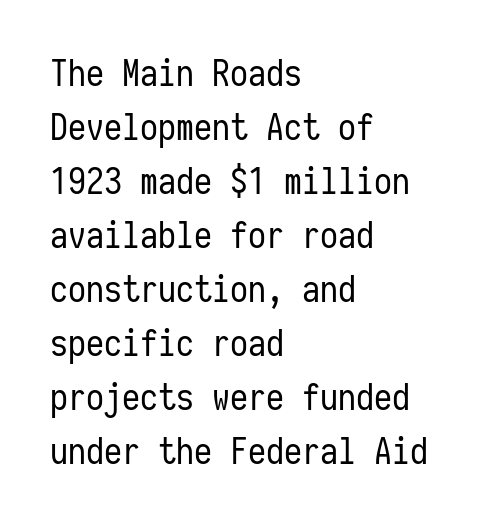
Q: Is the text bold? A: No.
Q: Is the text italic (slanted)? A: No, it is upright.
Q: Is the typeface a serif or a sans-serif typeface? A: Sans-serif.
Q: Is the text underlined? A: No.
Q: How is the paragraph aligned? A: Left-aligned.
Q: Is the spacing between letters normal or unusually wide? A: Normal.
Q: Is the spacing between lines tight, normal or loose? A: Normal.
Q: Width (condensed, normal, or wide)? A: Condensed.
Q: Stroke contrast? A: Low.
Q: x-height? A: Medium.
Q: Monospaced? A: Yes.
